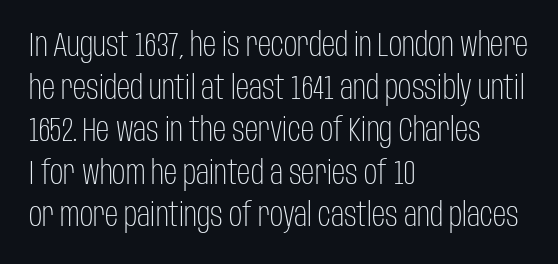
Q: Is the text bold? A: No.
Q: Is the text italic (slanted)? A: No, it is upright.
Q: Is the typeface a serif or a sans-serif typeface? A: Sans-serif.
Q: Is the text underlined? A: No.
Q: How is the paragraph aligned? A: Left-aligned.
Q: Is the spacing between letters normal or unusually wide? A: Normal.
Q: Is the spacing between lines tight, normal or loose? A: Normal.
Q: Width (condensed, normal, or wide)? A: Condensed.
Q: Stroke contrast? A: Low.
Q: x-height? A: Large.
Q: Monospaced? A: No.
